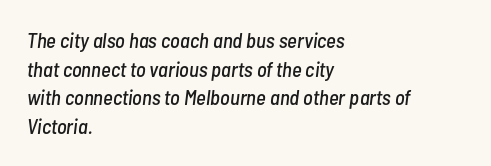
Q: Is the text italic (slanted)? A: Yes, it leans right by about 7 degrees.
Q: Is the text underlined? A: No.
Q: How is the paragraph aligned? A: Left-aligned.
Q: Is the spacing between letters normal or unusually wide? A: Normal.
Q: Is the spacing between lines tight, normal or loose? A: Normal.
